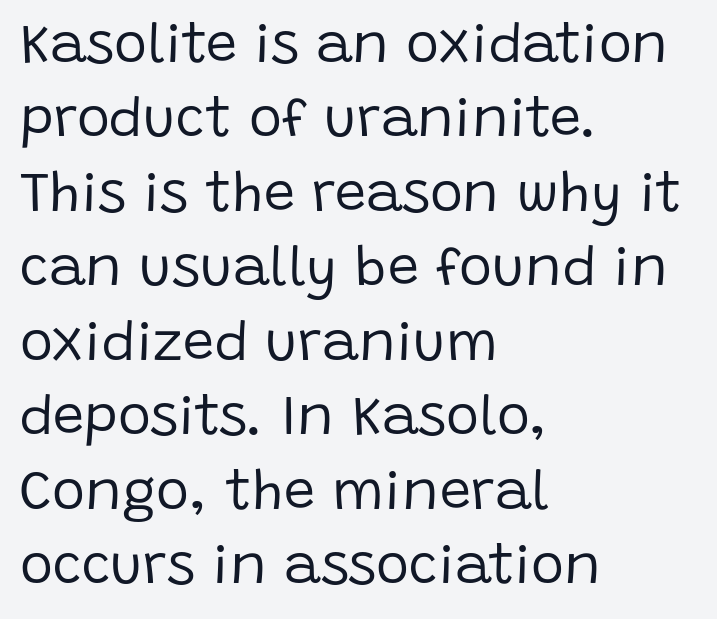
The typography opts for an upright posture over an oblique one. Serif or sans? Sans — the stroke terminals are bare. How would I describe the line gaps? Plain and ordinary. The gaps between neighbouring characters are ordinary and unremarkable.
